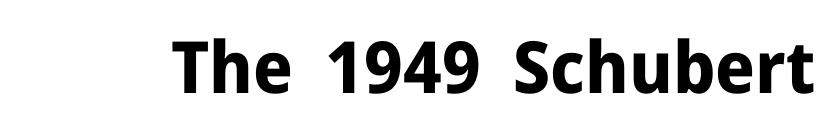
Words appear dense and cohesive because spacing is normal. The passage shown is emphatically bold. Are there feet on the stems? There aren't — it's a sans. You can tell it's not italic because the verticals are truly vertical. A clean baseline with only descenders dipping below it. This sample has the flowing, uneven cadence of proportional lettering.
